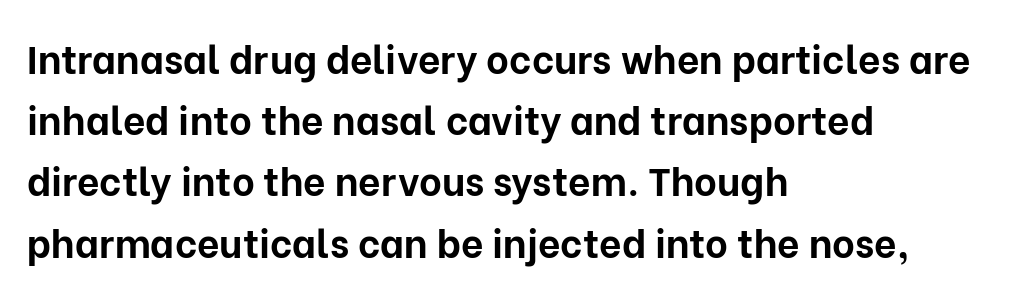
Q: Is the text bold? A: Yes.
Q: Is the text italic (slanted)? A: No, it is upright.
Q: Is the typeface a serif or a sans-serif typeface? A: Sans-serif.
Q: Is the text underlined? A: No.
Q: How is the paragraph aligned? A: Left-aligned.
Q: Is the spacing between letters normal or unusually wide? A: Normal.
Q: Is the spacing between lines tight, normal or loose? A: Normal.
Q: Width (condensed, normal, or wide)? A: Normal.
Q: Stroke contrast? A: Low.
Q: x-height? A: Medium.
Q: Monospaced? A: No.
